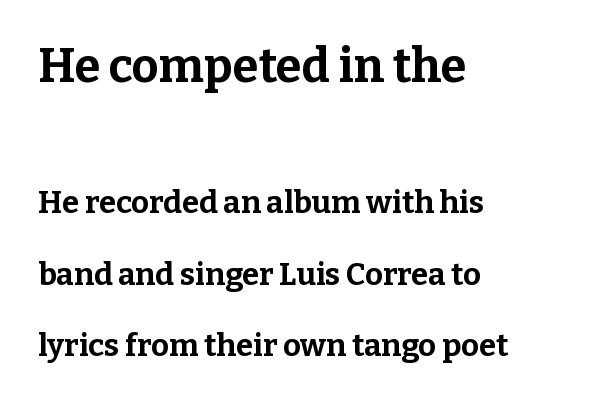
Q: Is the text bold? A: Yes.
Q: Is the text italic (slanted)? A: No, it is upright.
Q: Is the typeface a serif or a sans-serif typeface? A: Serif.
Q: Is the text underlined? A: No.
Q: How is the paragraph aligned? A: Left-aligned.
Q: Is the spacing between letters normal or unusually wide? A: Normal.
Q: Is the spacing between lines tight, normal or loose? A: Loose.
Q: Which block of text is set in a larger size, the first (top) or the second (bottom)? A: The first (top) one.
Q: Width (condensed, normal, or wide)? A: Normal.
Q: Stroke contrast? A: Low.
Q: x-height? A: Medium.
Q: Monospaced? A: No.
